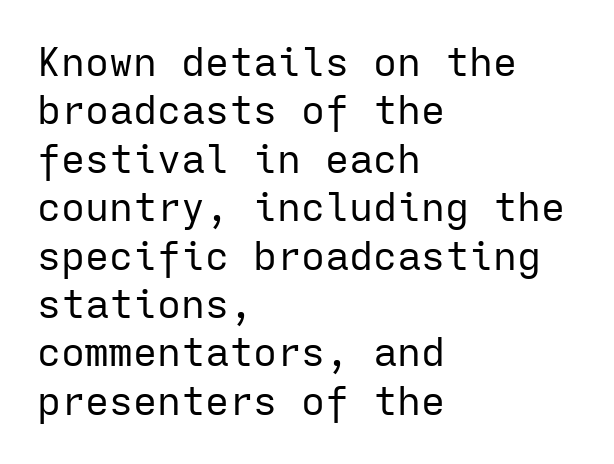
Q: Is the text bold? A: No.
Q: Is the text italic (slanted)? A: No, it is upright.
Q: Is the typeface a serif or a sans-serif typeface? A: Sans-serif.
Q: Is the text underlined? A: No.
Q: How is the paragraph aligned? A: Left-aligned.
Q: Is the spacing between letters normal or unusually wide? A: Normal.
Q: Width (condensed, normal, or wide)? A: Normal.
Q: Stroke contrast? A: Low.
Q: x-height? A: Medium.
Q: Monospaced? A: Yes.
